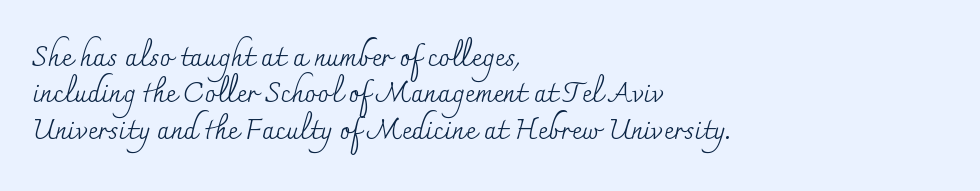
Descender tails drop into unmarked territory. Caption: face not bold, strokes unweighted. What's the leading like? Ordinary, nothing unusual. What kind of face is this? One with serifs. The passage shown has conventional tracking throughout.
